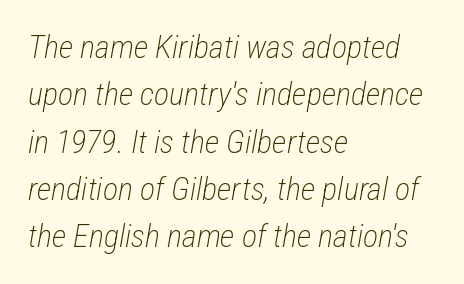
Q: Is the text bold? A: No.
Q: Is the text italic (slanted)? A: Yes, it leans right by about 12 degrees.
Q: Is the text underlined? A: No.
Q: How is the paragraph aligned? A: Left-aligned.
Q: Is the spacing between letters normal or unusually wide? A: Normal.
Q: Is the spacing between lines tight, normal or loose? A: Normal.
Q: Width (condensed, normal, or wide)? A: Condensed.
Q: Stroke contrast? A: Low.
Q: x-height? A: Medium.
Q: Monospaced? A: No.
